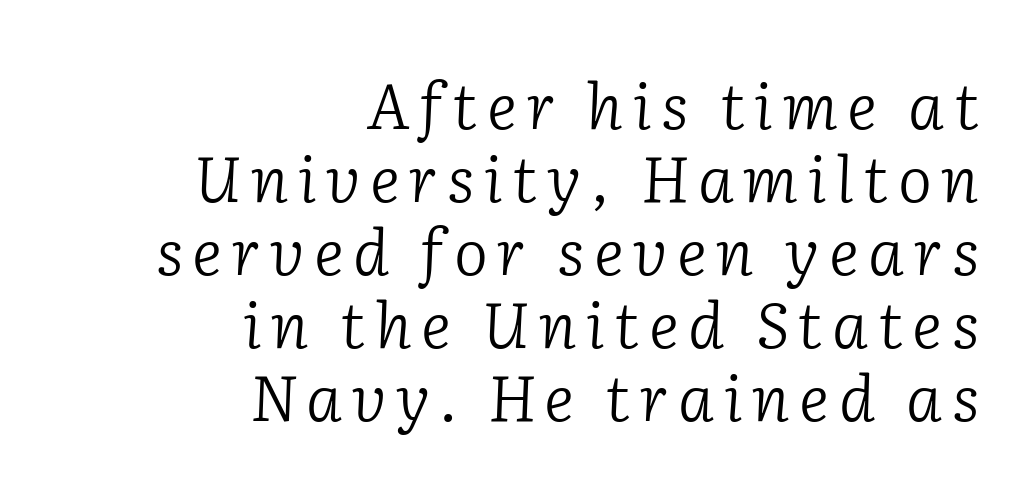
{"serif": "yes", "italic": "yes", "lean": "right", "slant_degrees": 2, "bold": "no", "weight": "light", "width": "normal", "stroke_contrast": "low", "x_height": "medium", "monospaced": "no", "underline": "no", "align": "right", "line_spacing": "tight", "line_spacing_ratio": 1.14, "glyph_px": 64}
